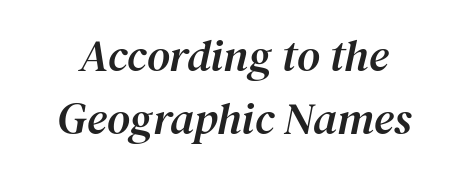
{"serif": "yes", "italic": "yes", "lean": "right", "slant_degrees": 12, "width": "normal", "stroke_contrast": "medium", "x_height": "medium", "monospaced": "no", "underline": "no", "align": "center", "line_spacing": "normal", "line_spacing_ratio": 1.4, "letter_spacing": "normal", "letter_spacing_em": 0.0, "glyph_px": 45}
